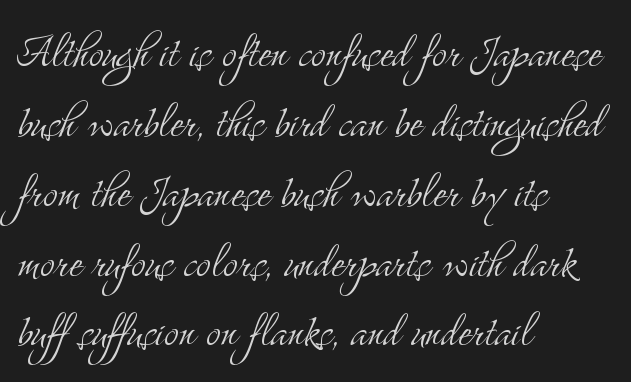
The image shows 55 px light, condensed serif type; set left-aligned, normal line spacing (1.27x), normal letter spacing, not underlined; medium stroke contrast and a small x-height.
